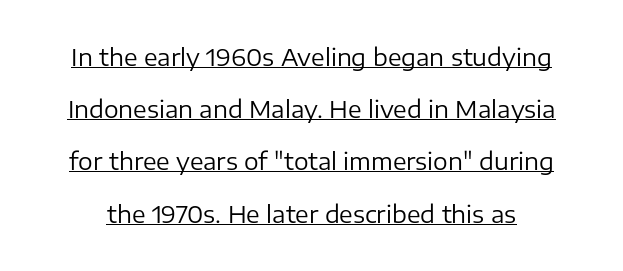
Q: Is the text bold? A: No.
Q: Is the text italic (slanted)? A: No, it is upright.
Q: Is the text underlined? A: Yes.
Q: Is the spacing between letters normal or unusually wide? A: Normal.
Q: Is the spacing between lines tight, normal or loose? A: Loose.
